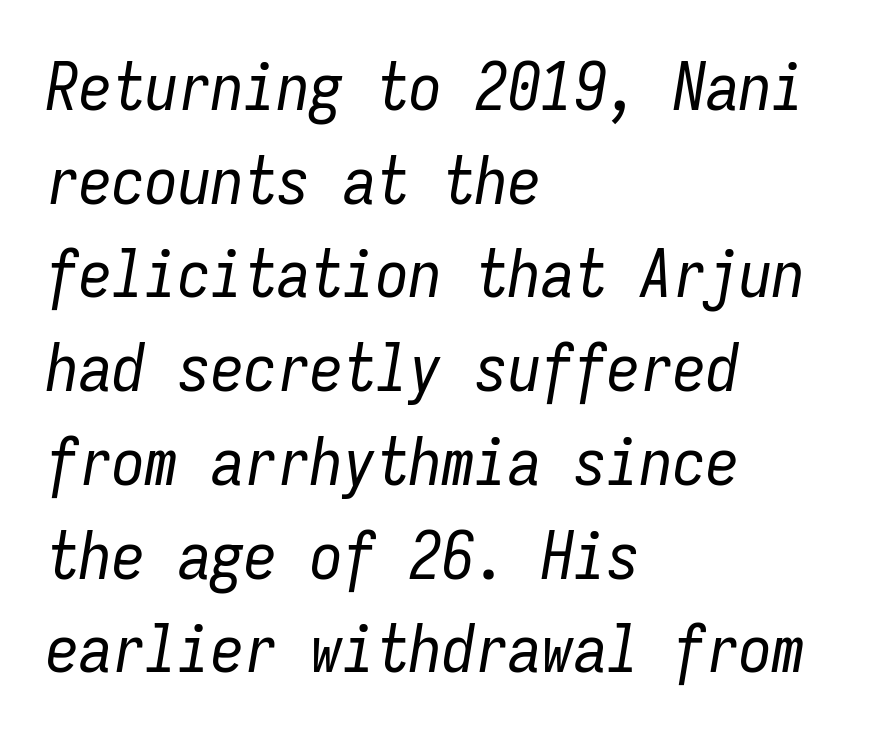
{"italic": "yes", "lean": "right", "slant_degrees": 9, "bold": "no", "weight": "regular", "width": "condensed", "stroke_contrast": "low", "x_height": "medium", "monospaced": "yes", "underline": "no", "align": "left", "line_spacing": "normal", "line_spacing_ratio": 1.42, "letter_spacing": "normal", "letter_spacing_em": 0.0, "glyph_px": 66}
